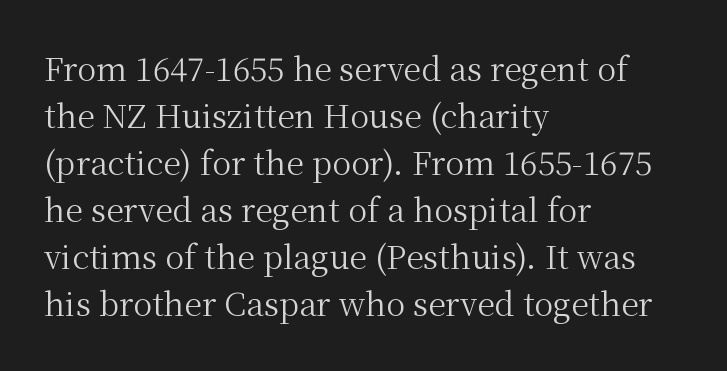
{"serif": "yes", "italic": "no", "bold": "no", "weight": "regular", "width": "normal", "stroke_contrast": "medium", "x_height": "medium", "monospaced": "no", "underline": "no", "align": "left", "line_spacing": "normal", "line_spacing_ratio": 1.47, "letter_spacing": "normal", "letter_spacing_em": 0.0, "glyph_px": 32}
